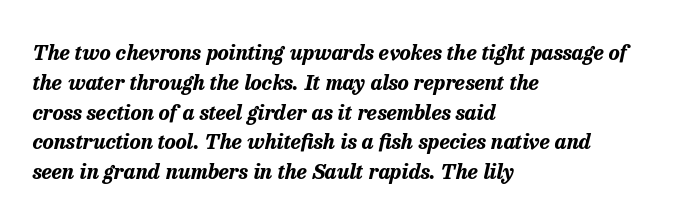
Q: Is the text bold? A: Yes.
Q: Is the text italic (slanted)? A: Yes, it leans right by about 13 degrees.
Q: Is the text underlined? A: No.
Q: How is the paragraph aligned? A: Left-aligned.
Q: Is the spacing between letters normal or unusually wide? A: Normal.
Q: Is the spacing between lines tight, normal or loose? A: Normal.
